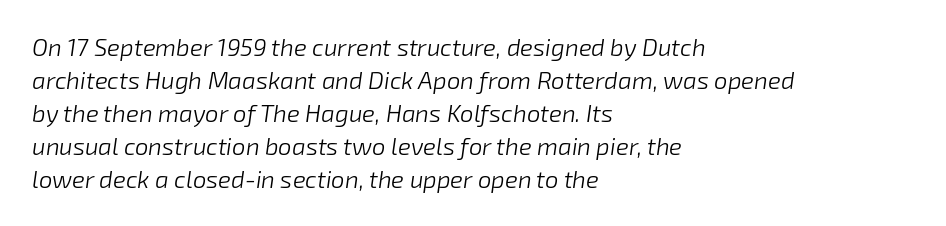
Is this a heavy cut? Hardly; it is regular or lighter. Is the block centered? No — it sits flush against the left margin. The passage shown stacks its lines at a standard gap. If you drew a line through each stem, it would be angled. The gaps between neighbouring characters are ordinary and unremarkable. Type without underlining.
